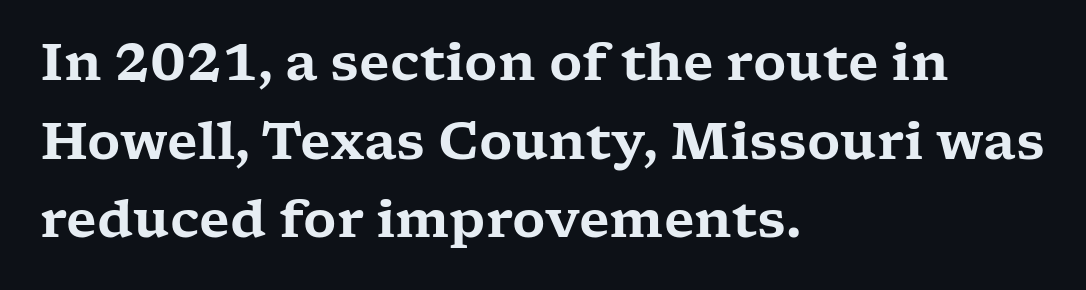
{"serif": "yes", "italic": "no", "width": "wide", "stroke_contrast": "low", "x_height": "medium", "monospaced": "no", "underline": "no", "align": "left", "line_spacing": "normal", "line_spacing_ratio": 1.54, "letter_spacing": "normal", "letter_spacing_em": 0.0, "glyph_px": 51}
